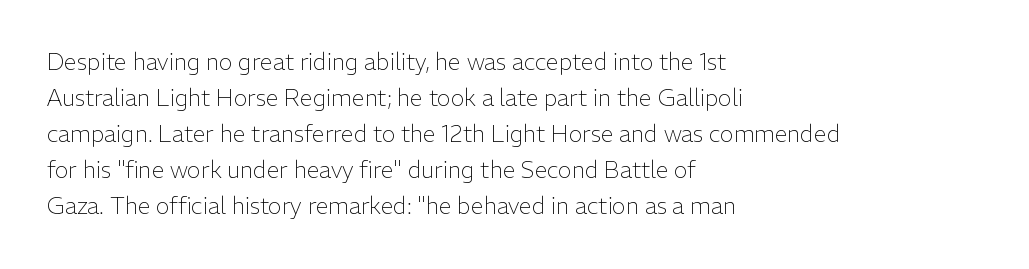
Nothing unusual about the tracking: characters are spaced as the font intends. The typesetter chose a ragged-right arrangement here. Vertical strokes here are truly vertical. In terms of leading, this rendering sits right in the middle.
